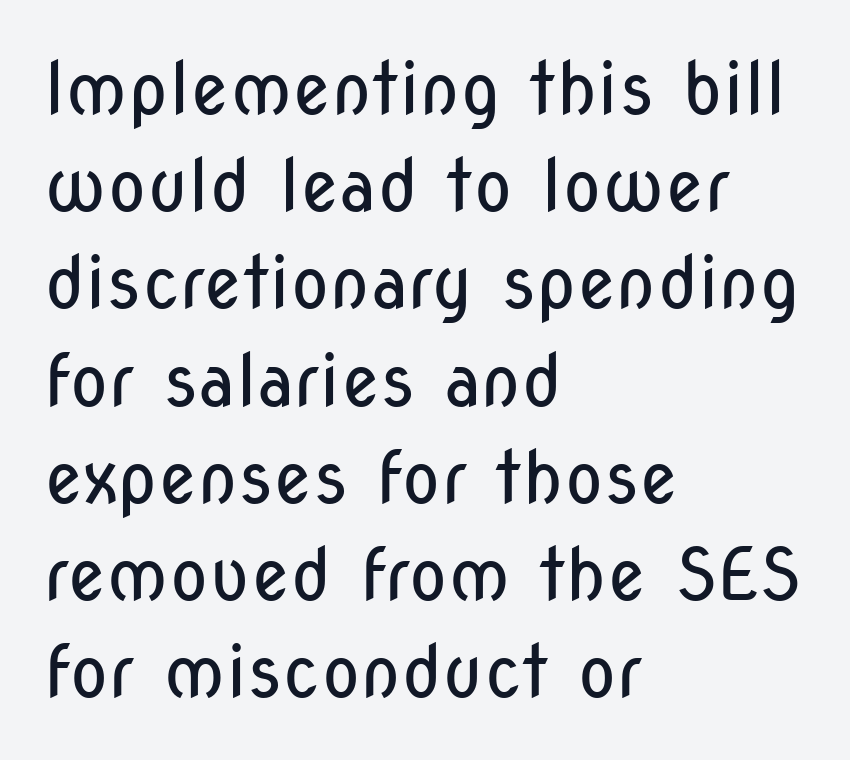
This reads as an unemphasized weight, regular at the heaviest. This rendering leaves character spacing at its baseline value. No word sits above an underline. Here the designer chose a conventional face with non-uniform glyph widths. Teacher's note: observe the even left margin — that is flush-left alignment.
